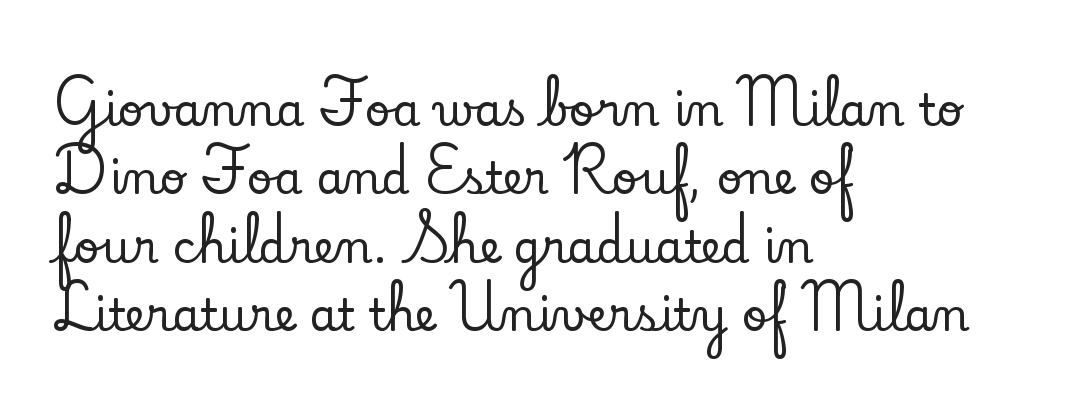
{"serif": "yes", "italic": "no", "width": "normal", "stroke_contrast": "low", "x_height": "small", "monospaced": "no", "underline": "no", "align": "left", "line_spacing": "normal", "line_spacing_ratio": 1.52, "letter_spacing": "normal", "letter_spacing_em": 0.0, "glyph_px": 45}
